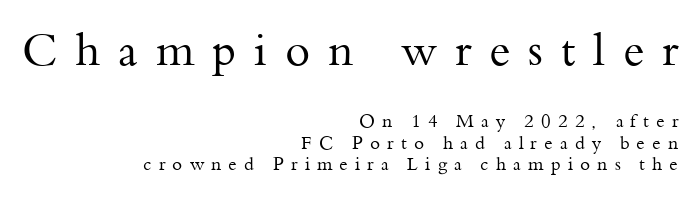
The glyphs are unaccompanied by any horizontal stroke below them. A typesetter would call this heavily tracked-out type. To sum up the face: it has serifs. Unbolded letterforms with no extra heft.
